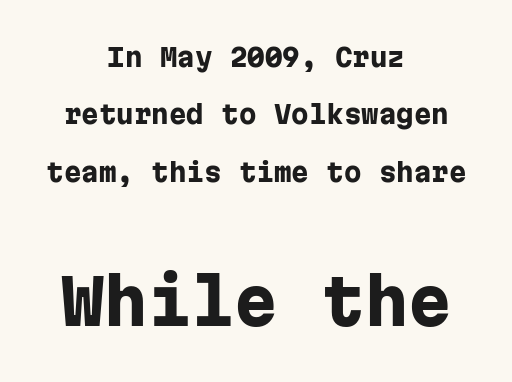
{"serif": "no", "italic": "no", "bold": "yes", "weight": "heavy", "width": "normal", "stroke_contrast": "low", "x_height": "medium", "monospaced": "yes", "underline": "no", "align": "center", "line_spacing": "loose", "line_spacing_ratio": 2.3, "letter_spacing": "normal", "letter_spacing_em": 0.0, "larger_block": "second", "size_ratio": 2.48, "glyph_px": 62}
